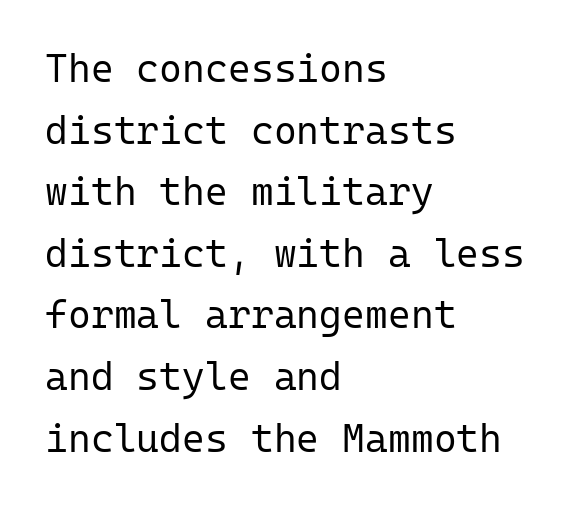
The string is rendered with underlining switched off. The space between consecutive lines is moderate. The letters carry no serifs — their stems end cleanly without finishing strokes. Spacing verdict: monospaced, one width for all characters.
